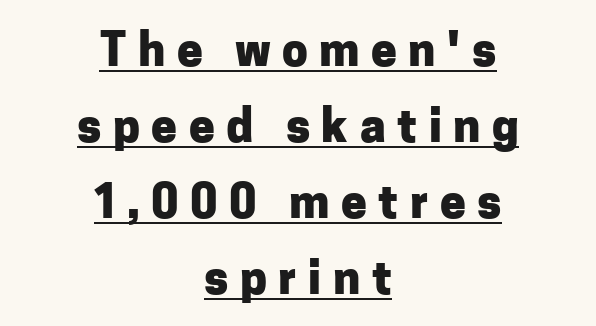
Q: Is the text bold? A: Yes.
Q: Is the text italic (slanted)? A: No, it is upright.
Q: Is the typeface a serif or a sans-serif typeface? A: Sans-serif.
Q: Is the text underlined? A: Yes.
Q: How is the paragraph aligned? A: Centered.
Q: Is the spacing between letters normal or unusually wide? A: Unusually wide.
Q: Is the spacing between lines tight, normal or loose? A: Normal.
Q: Width (condensed, normal, or wide)? A: Normal.
Q: Stroke contrast? A: Low.
Q: x-height? A: Medium.
Q: Monospaced? A: No.
